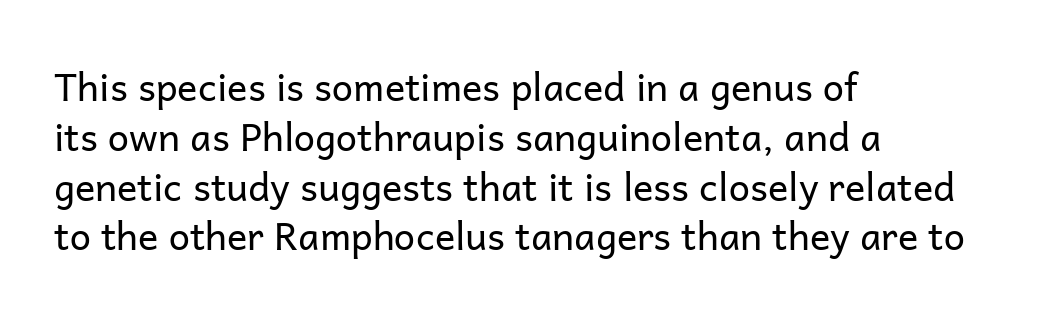
Q: Is the text bold? A: No.
Q: Is the text italic (slanted)? A: No, it is upright.
Q: Is the typeface a serif or a sans-serif typeface? A: Sans-serif.
Q: Is the text underlined? A: No.
Q: How is the paragraph aligned? A: Left-aligned.
Q: Is the spacing between letters normal or unusually wide? A: Normal.
Q: Is the spacing between lines tight, normal or loose? A: Normal.
Q: Width (condensed, normal, or wide)? A: Normal.
Q: Stroke contrast? A: Low.
Q: x-height? A: Medium.
Q: Monospaced? A: No.
